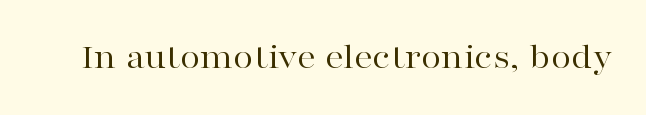
Q: Is the text bold? A: No.
Q: Is the text italic (slanted)? A: No, it is upright.
Q: Is the typeface a serif or a sans-serif typeface? A: Serif.
Q: Is the text underlined? A: No.
Q: Is the spacing between letters normal or unusually wide? A: Normal.
Q: Width (condensed, normal, or wide)? A: Wide.
Q: Stroke contrast? A: High.
Q: x-height? A: Medium.
Q: Monospaced? A: No.
